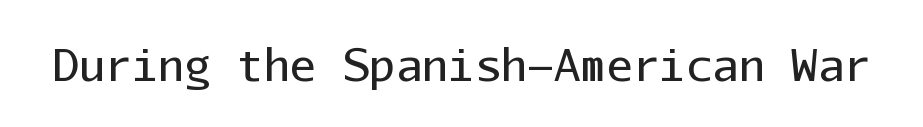
Look at the tracking — it's just the regular setting, nothing added. Each letter, wide or thin by design, is forced into the same width here. If you drew a line through each stem, it would be perfectly vertical. Letters rest on an invisible, unmarked baseline. The passage shown is not bold in any degree.
